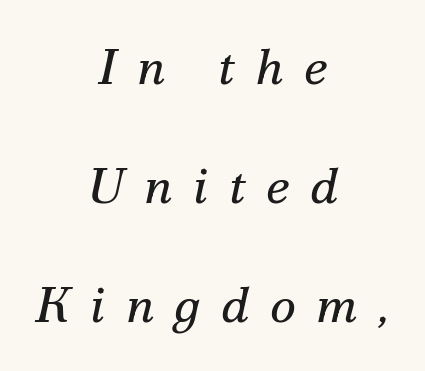
The image shows 50 px regular-weight serif type, italic (leaning right); set centered, loose line spacing (2.38x), unusually wide letter spacing (+0.41 em), not underlined; medium stroke contrast and a small x-height.
